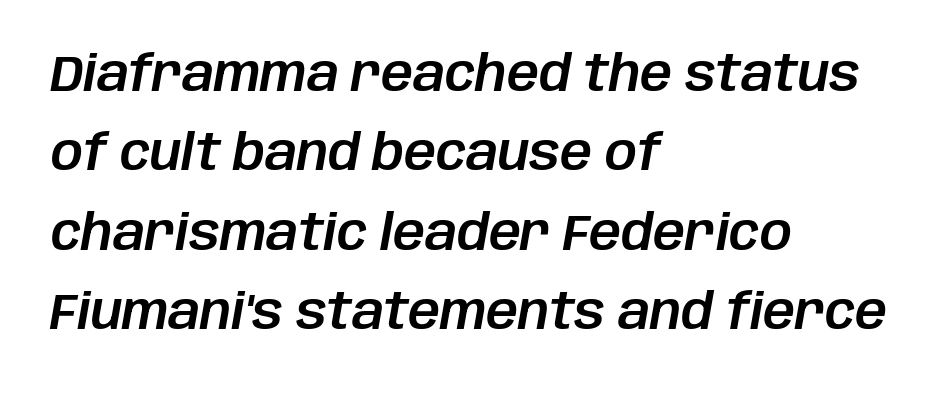
{"italic": "yes", "lean": "right", "slant_degrees": 10, "width": "normal", "stroke_contrast": "low", "x_height": "large", "monospaced": "no", "underline": "no", "align": "left", "line_spacing": "normal", "line_spacing_ratio": 1.59, "letter_spacing": "normal", "letter_spacing_em": 0.0, "glyph_px": 50}
